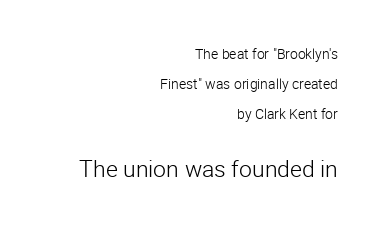
The letters in the lower block stand taller than those in the block above. The designer dialed line spacing up above the default. Think standard paragraph weight, or any step lighter than that. Words appear dense and cohesive because spacing is normal.
